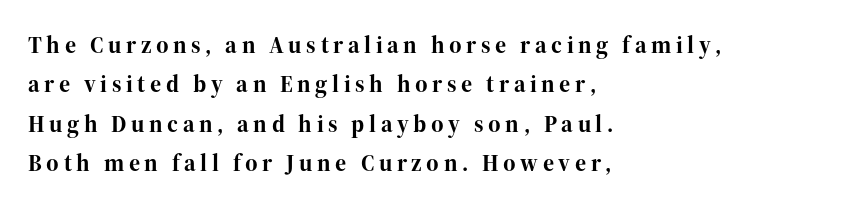
The image shows 24 px bold type, upright; set left-aligned, normal line spacing (1.64x), not underlined.
